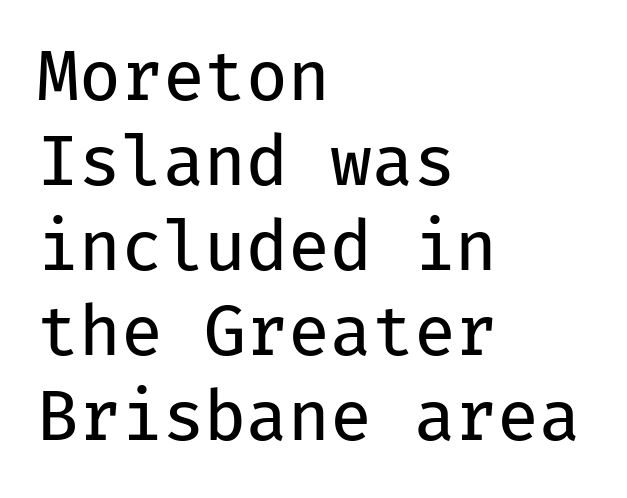
These lines are rendered in a fixed-pitch font. Is this a sans? Yes — the strokes have no serifs. The font's upright variant was chosen for this text. A typesetter would call this leading conventional body-copy spacing. Standard letterfit; no display-style spreading of the glyphs.
